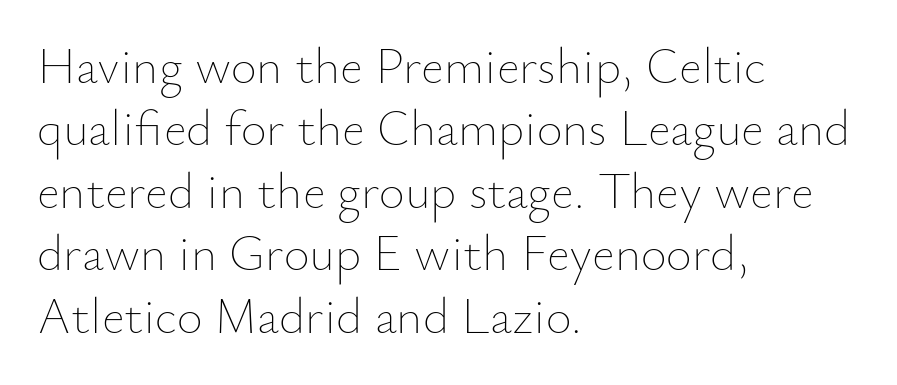
The image shows 50 px thin type, upright; set left-aligned, normal line spacing (1.25x), normal letter spacing, not underlined; low stroke contrast and a small x-height.
